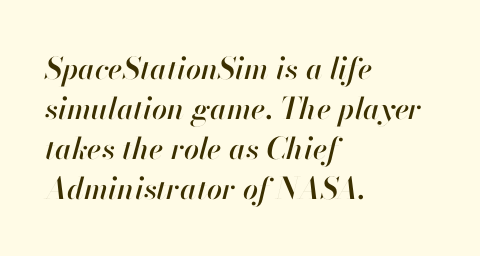
Any mark beneath the type? The region is blank. There is no visible air inserted between adjacent glyphs. Does the copy run flush right? No — it runs flush left. Notice how the stems are inclined rather than vertical — that's the hallmark of italics.
